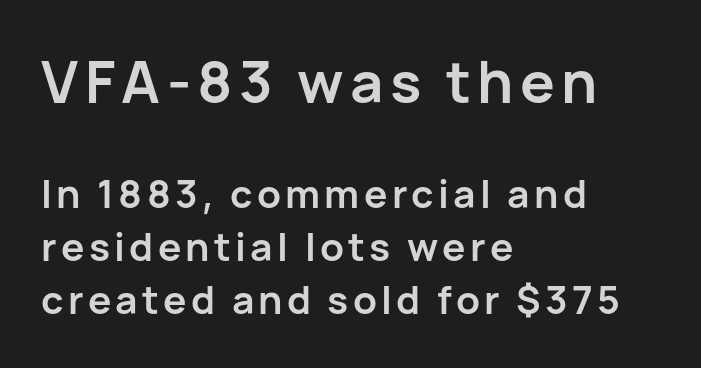
Interline gaps are of average width in this sample. Caption: multi-line text, flush left, ragged right. Think of a printed novel: that variable character pitch is what you see here. These lines are composed in type without serifs. Characters remain perfectly vertical along every line. Is the type bold? Yes — the strokes are clearly thick and heavy.
